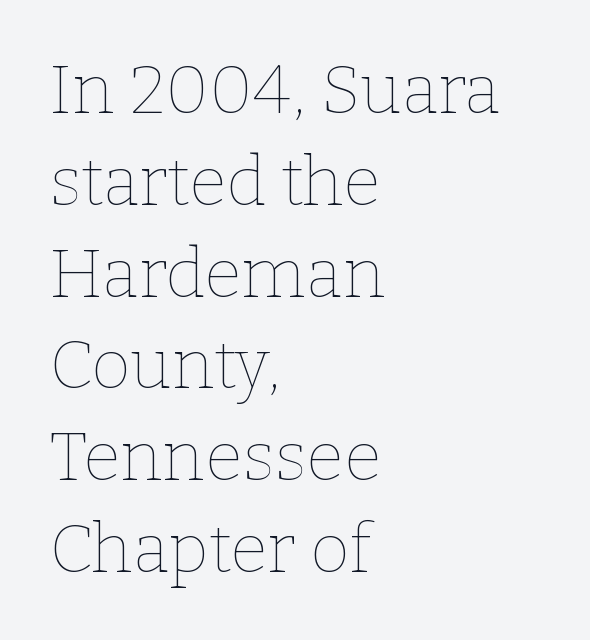
Underline: absent. Does the copy run flush right? No — it runs flush left. Is the stroke heavy? The answer is a plain regular-or-lighter. Is the letter spacing exaggerated? No — it looks like the ordinary default. The space between consecutive lines is moderate.
